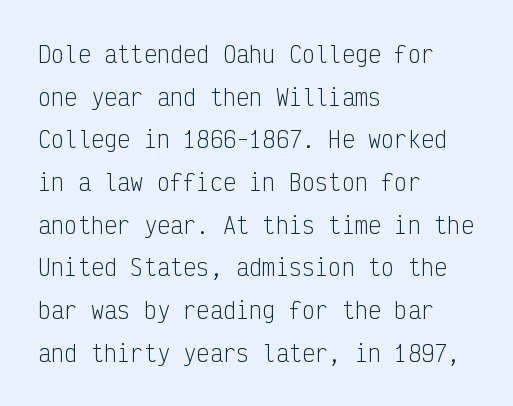
Whoever set this chose breathing room over compactness in the vertical rhythm. Descenders hang freely into open space. The font sits on the lighter half of the weight spectrum, regular included. The specimen reads as upright at a glance.
